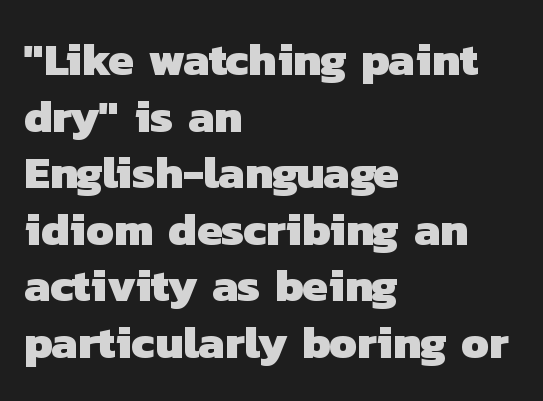
The image shows 46 px heavy sans-serif type; set left-aligned, line spacing 1.23x, normal letter spacing, not underlined; low stroke contrast and a medium x-height.
